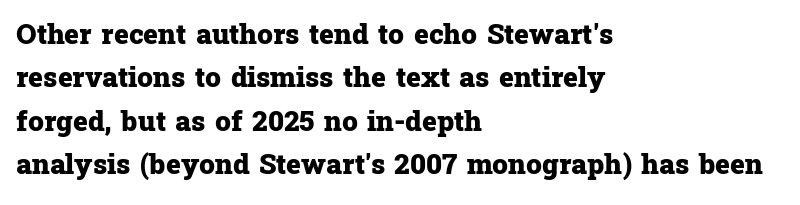
Q: Is the text bold? A: Yes.
Q: Is the text italic (slanted)? A: No, it is upright.
Q: Is the typeface a serif or a sans-serif typeface? A: Serif.
Q: Is the text underlined? A: No.
Q: How is the paragraph aligned? A: Left-aligned.
Q: Is the spacing between letters normal or unusually wide? A: Normal.
Q: Is the spacing between lines tight, normal or loose? A: Normal.
Q: Width (condensed, normal, or wide)? A: Normal.
Q: Stroke contrast? A: Low.
Q: x-height? A: Medium.
Q: Monospaced? A: No.
